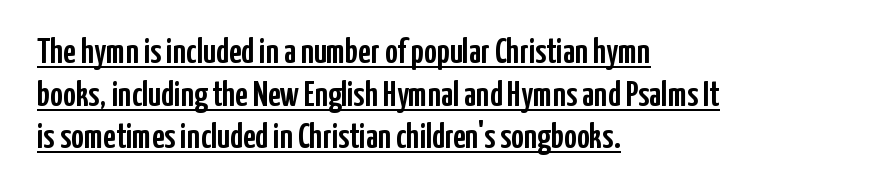
The image shows 35 px condensed sans-serif type, upright; set left-aligned, line spacing 1.22x, normal letter spacing, underlined; low stroke contrast and a medium x-height.
